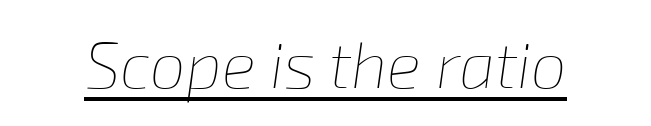
The image shows 64 px thin type, italic (leaning right); set normal letter spacing, underlined; low stroke contrast and a medium x-height.
